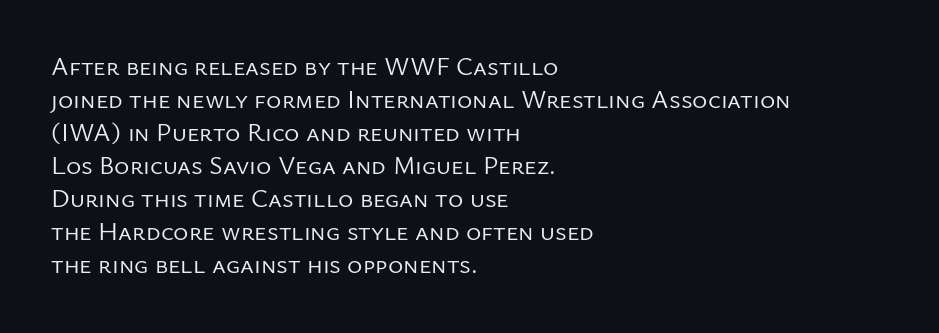
When letters stand straight like this, we call the style roman or upright. These lines sit exactly where default settings would place them. Students, note that the glyphs here touch the page at normal intervals. The passage shown is not bold in any degree. In CSS terms this would be text-align: left. Underlining? Definitely not there.
